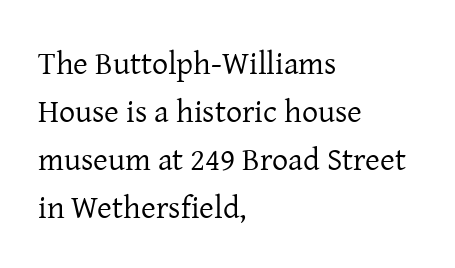
The image shows 32 px regular-weight serif type, upright; set left-aligned, normal line spacing (1.5x), normal letter spacing, not underlined; low stroke contrast and a medium x-height.
